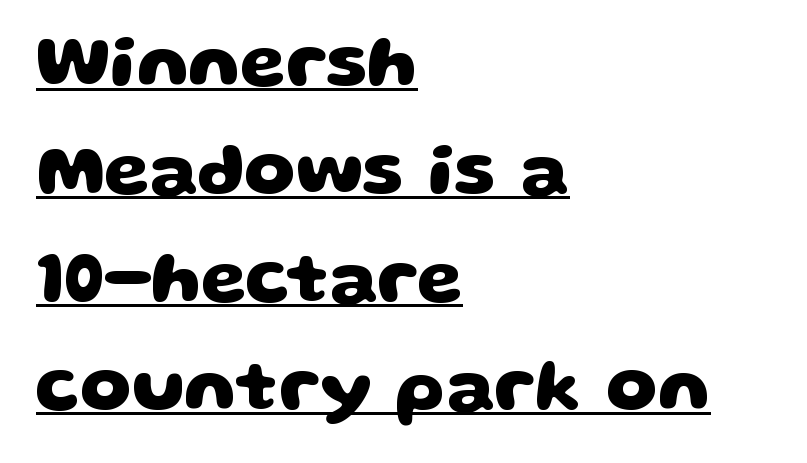
The image shows 73 px heavy, wide sans-serif type; set left-aligned, normal line spacing (1.48x), normal letter spacing, underlined; low stroke contrast and a large x-height.
